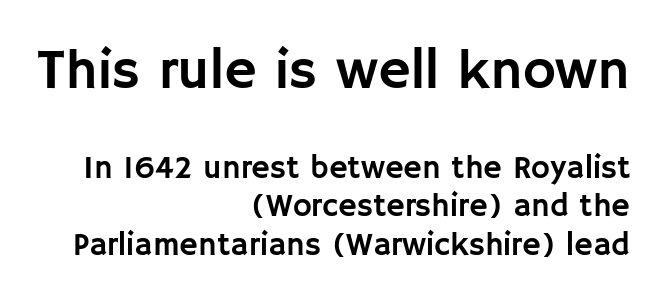
Q: Is the text italic (slanted)? A: No, it is upright.
Q: Is the typeface a serif or a sans-serif typeface? A: Sans-serif.
Q: Is the text underlined? A: No.
Q: How is the paragraph aligned? A: Right-aligned.
Q: Is the spacing between letters normal or unusually wide? A: Normal.
Q: Which block of text is set in a larger size, the first (top) or the second (bottom)? A: The first (top) one.
Q: Width (condensed, normal, or wide)? A: Normal.
Q: Stroke contrast? A: Low.
Q: x-height? A: Large.
Q: Monospaced? A: No.
